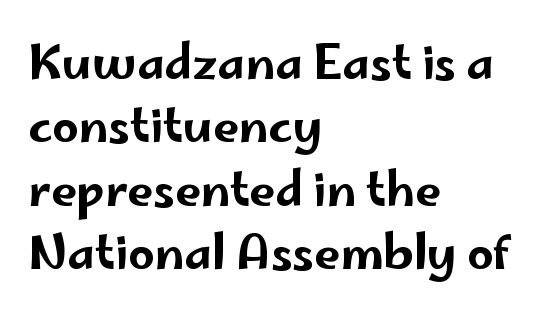
{"serif": "no", "italic": "no", "width": "wide", "stroke_contrast": "low", "x_height": "small", "monospaced": "no", "underline": "no", "align": "left", "line_spacing": "normal", "line_spacing_ratio": 1.38, "letter_spacing": "normal", "letter_spacing_em": 0.0, "glyph_px": 46}
